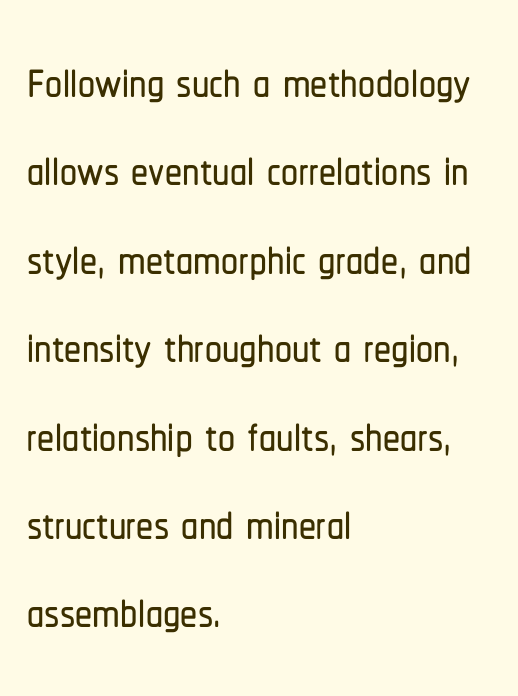
The space directly below the letters is spotless. Compared with a centered layout, this one pins lines to the left instead. Think of a printed novel: that variable character pitch is what you see here. Each word holds together tightly as a unit, with standard inter-letter gaps.
